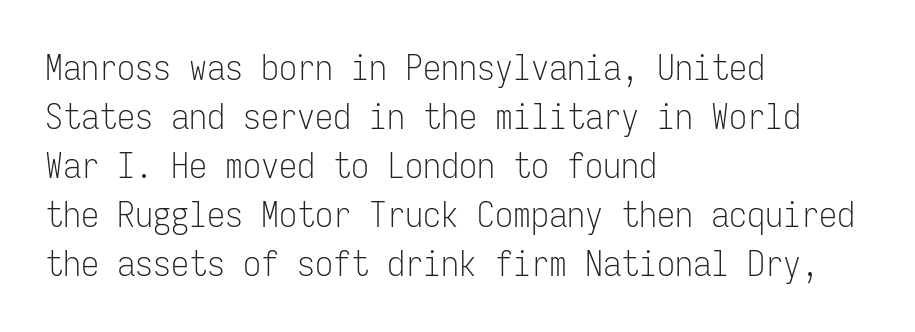
The image shows 36 px light, condensed sans-serif type, upright, monospaced; set left-aligned, normal line spacing (1.36x), normal letter spacing, not underlined; low stroke contrast and a medium x-height.
